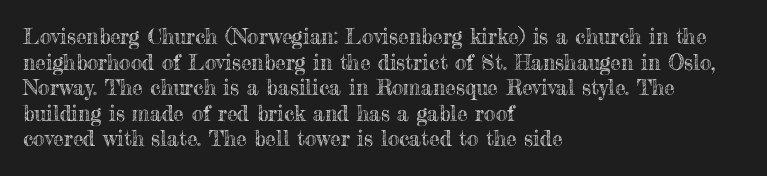
The image shows 21 px text type, upright; set left-aligned, line spacing 1.22x, normal letter spacing, not underlined.
